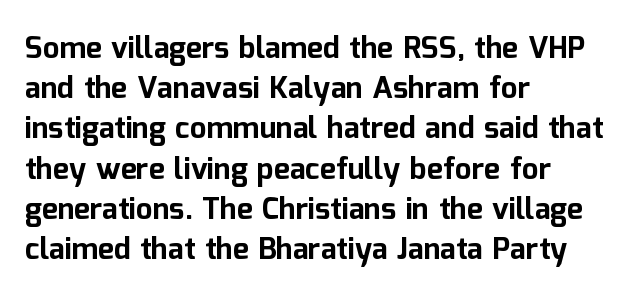
Q: Is the text bold? A: Yes.
Q: Is the text italic (slanted)? A: No, it is upright.
Q: Is the typeface a serif or a sans-serif typeface? A: Sans-serif.
Q: Is the text underlined? A: No.
Q: How is the paragraph aligned? A: Left-aligned.
Q: Is the spacing between letters normal or unusually wide? A: Normal.
Q: Is the spacing between lines tight, normal or loose? A: Normal.
Q: Width (condensed, normal, or wide)? A: Normal.
Q: Stroke contrast? A: Low.
Q: x-height? A: Medium.
Q: Monospaced? A: No.
